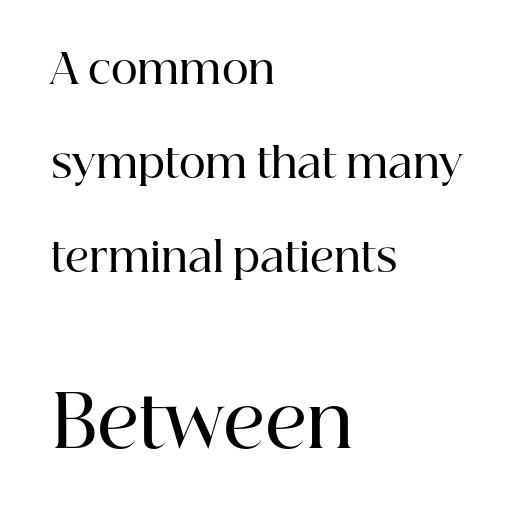
{"serif": "yes", "italic": "no", "bold": "semi", "weight": "semibold", "width": "normal", "stroke_contrast": "high", "x_height": "medium", "monospaced": "no", "underline": "no", "align": "left", "line_spacing": "loose", "line_spacing_ratio": 2.29, "letter_spacing": "normal", "letter_spacing_em": 0.0, "larger_block": "second", "size_ratio": 1.76, "glyph_px": 72}
